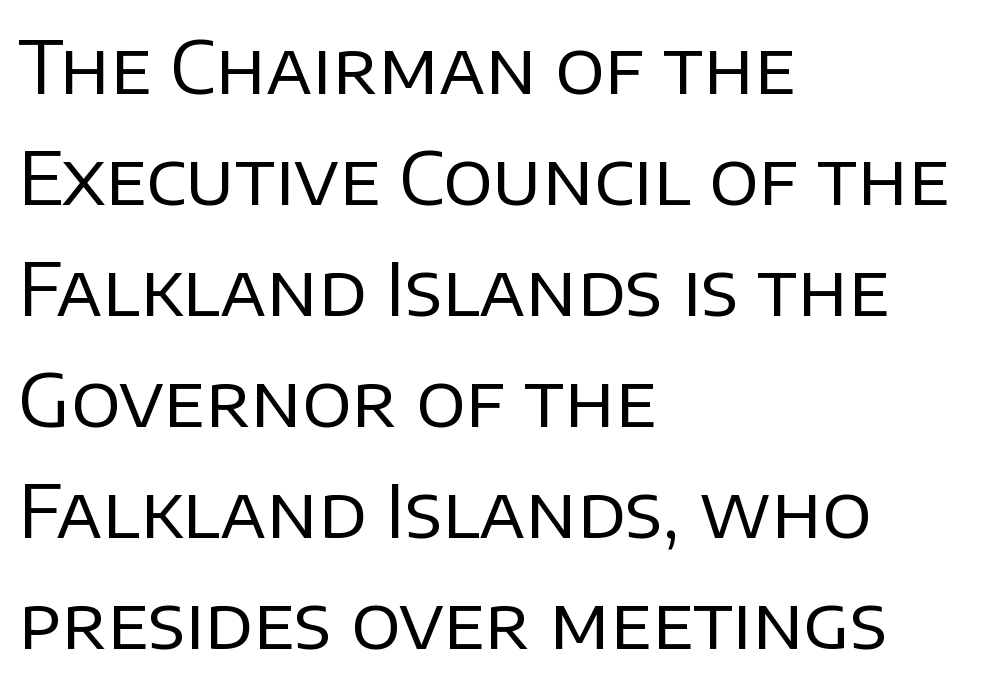
Q: Is the text bold? A: No.
Q: Is the text italic (slanted)? A: No, it is upright.
Q: Is the typeface a serif or a sans-serif typeface? A: Sans-serif.
Q: Is the text underlined? A: No.
Q: How is the paragraph aligned? A: Left-aligned.
Q: Is the spacing between letters normal or unusually wide? A: Normal.
Q: Is the spacing between lines tight, normal or loose? A: Normal.
Q: Width (condensed, normal, or wide)? A: Normal.
Q: Stroke contrast? A: Low.
Q: x-height? A: Large.
Q: Monospaced? A: No.
